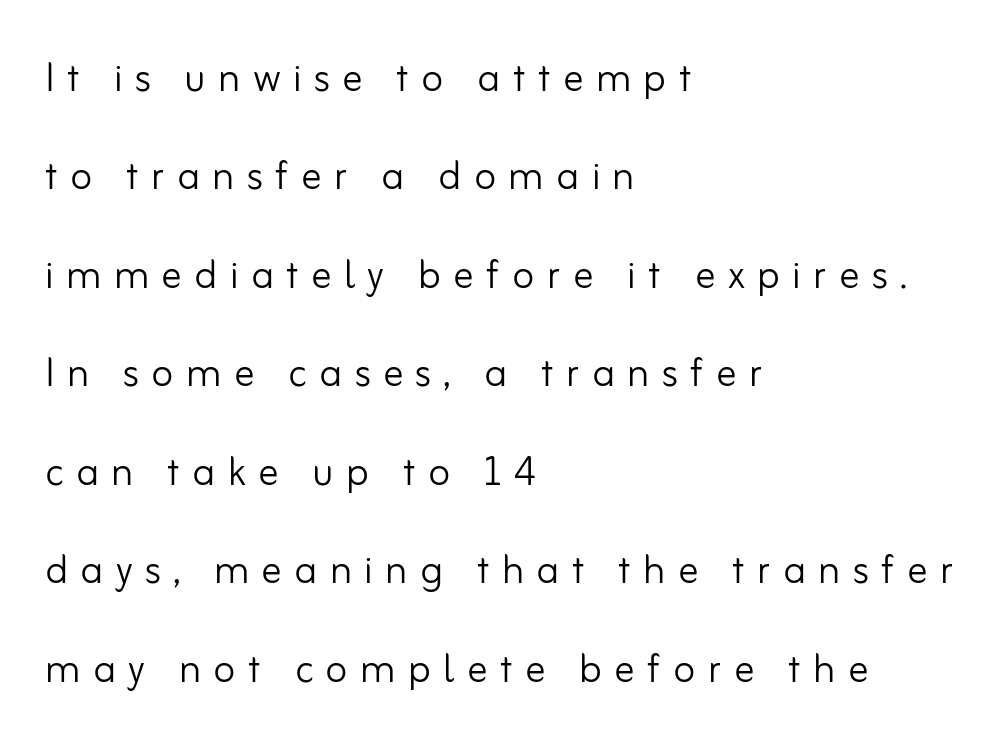
The image shows 51 px light sans-serif type, upright; set left-aligned, loose line spacing (1.93x), unusually wide letter spacing (+0.24 em), not underlined; low stroke contrast and a small x-height.
